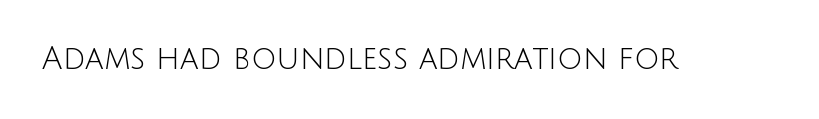
Q: Is the text bold? A: No.
Q: Is the text italic (slanted)? A: No, it is upright.
Q: Is the typeface a serif or a sans-serif typeface? A: Sans-serif.
Q: Is the text underlined? A: No.
Q: Is the spacing between letters normal or unusually wide? A: Normal.
Q: Width (condensed, normal, or wide)? A: Normal.
Q: Stroke contrast? A: Low.
Q: x-height? A: Large.
Q: Monospaced? A: No.
